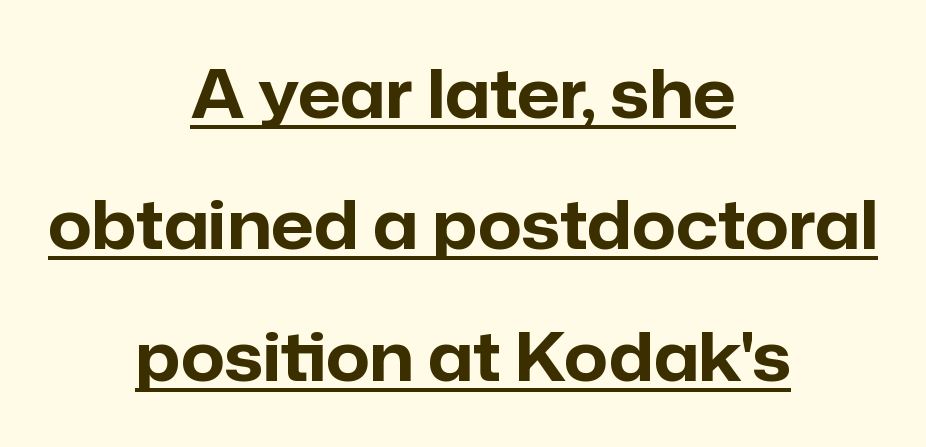
Q: Is the text bold? A: Yes.
Q: Is the text italic (slanted)? A: No, it is upright.
Q: Is the typeface a serif or a sans-serif typeface? A: Sans-serif.
Q: Is the text underlined? A: Yes.
Q: How is the paragraph aligned? A: Centered.
Q: Is the spacing between letters normal or unusually wide? A: Normal.
Q: Is the spacing between lines tight, normal or loose? A: Loose.
Q: Width (condensed, normal, or wide)? A: Normal.
Q: Stroke contrast? A: Low.
Q: x-height? A: Medium.
Q: Monospaced? A: No.
